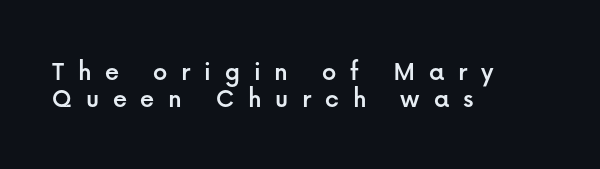
Q: Is the text italic (slanted)? A: No, it is upright.
Q: Is the typeface a serif or a sans-serif typeface? A: Sans-serif.
Q: Is the text underlined? A: No.
Q: How is the paragraph aligned? A: Left-aligned.
Q: Is the spacing between letters normal or unusually wide? A: Unusually wide.
Q: Is the spacing between lines tight, normal or loose? A: Tight.
Q: Width (condensed, normal, or wide)? A: Normal.
Q: Stroke contrast? A: Low.
Q: x-height? A: Medium.
Q: Monospaced? A: No.
